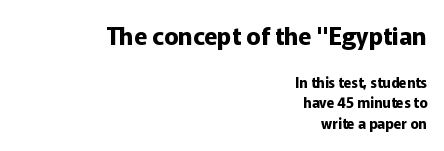
Rendered with straight, roman letterforms. Is the lower block the larger one? No — the upper block carries the bigger type. This sample is right-justified, so line beginnings fall wherever the words allow. Its strokes are broad and dark, the hallmark of bold type.
